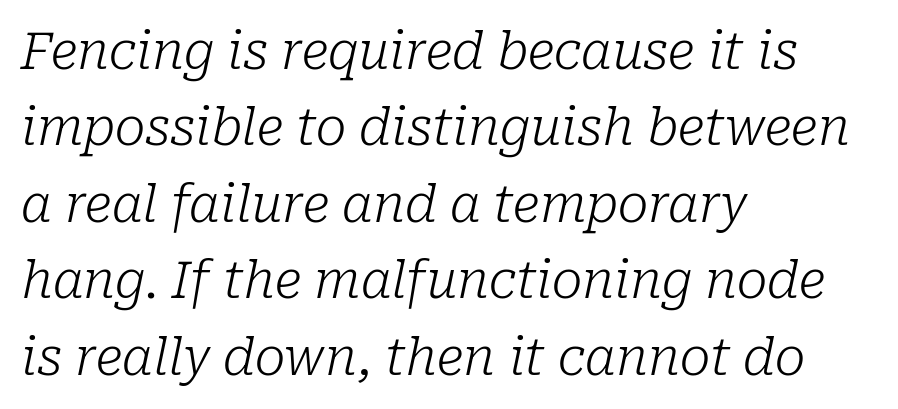
The image shows 51 px light serif type, italic (leaning right); set left-aligned, normal line spacing (1.5x), normal letter spacing, not underlined; low stroke contrast and a medium x-height.
